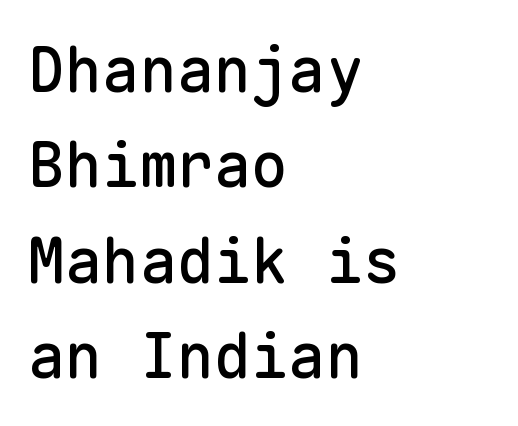
Q: Is the text italic (slanted)? A: No, it is upright.
Q: Is the typeface a serif or a sans-serif typeface? A: Sans-serif.
Q: Is the text underlined? A: No.
Q: How is the paragraph aligned? A: Left-aligned.
Q: Is the spacing between letters normal or unusually wide? A: Normal.
Q: Is the spacing between lines tight, normal or loose? A: Normal.
Q: Width (condensed, normal, or wide)? A: Normal.
Q: Stroke contrast? A: Low.
Q: x-height? A: Medium.
Q: Monospaced? A: Yes.
